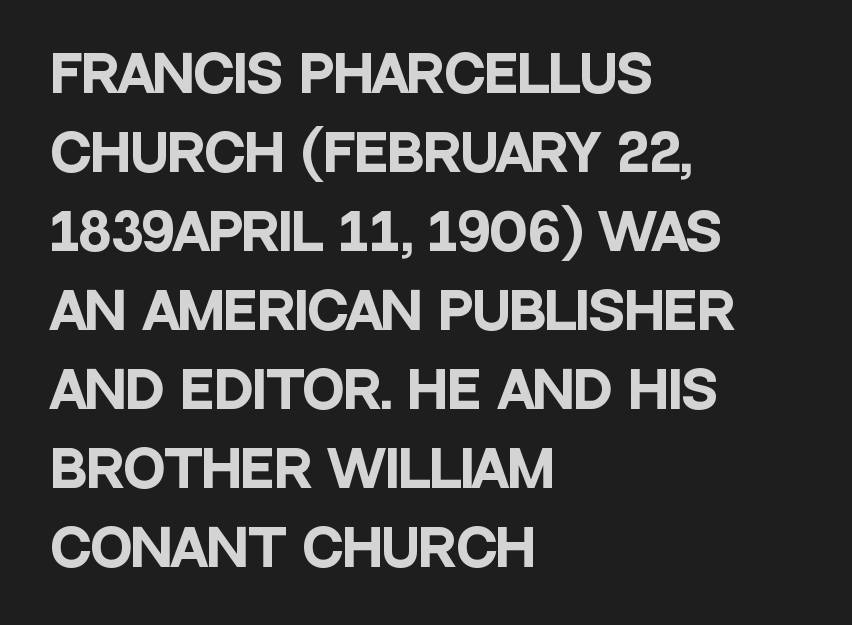
{"serif": "no", "italic": "no", "bold": "yes", "weight": "heavy", "width": "condensed", "stroke_contrast": "low", "x_height": "large", "monospaced": "no", "underline": "no", "align": "left", "line_spacing": "normal", "line_spacing_ratio": 1.58, "letter_spacing": "normal", "letter_spacing_em": 0.0, "glyph_px": 50}
